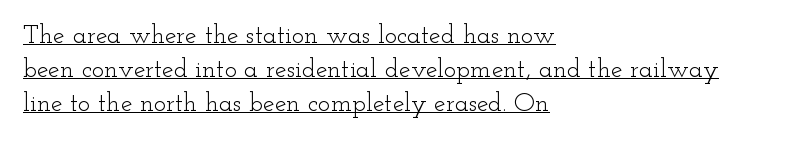
The image shows 26 px text type, upright; set left-aligned, normal line spacing (1.3x), normal letter spacing, underlined.
